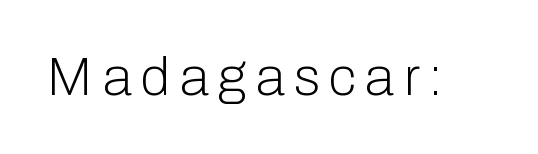
Q: Is the text bold? A: No.
Q: Is the text italic (slanted)? A: No, it is upright.
Q: Is the typeface a serif or a sans-serif typeface? A: Sans-serif.
Q: Is the text underlined? A: No.
Q: Width (condensed, normal, or wide)? A: Normal.
Q: Stroke contrast? A: Low.
Q: x-height? A: Medium.
Q: Monospaced? A: No.
